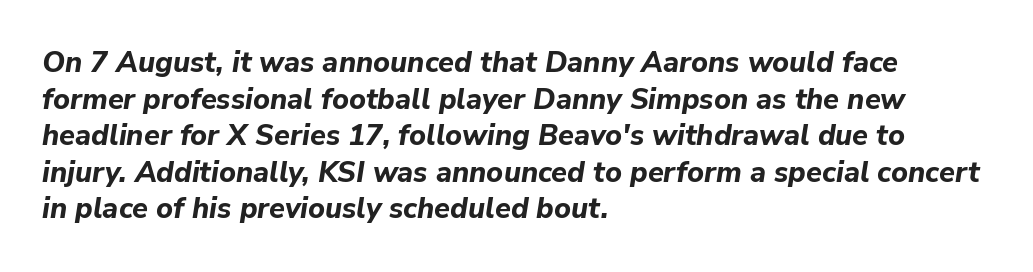
The image shows 29 px bold type, italic (leaning right); set left-aligned, normal line spacing (1.26x), normal letter spacing, not underlined; low stroke contrast and a medium x-height.
